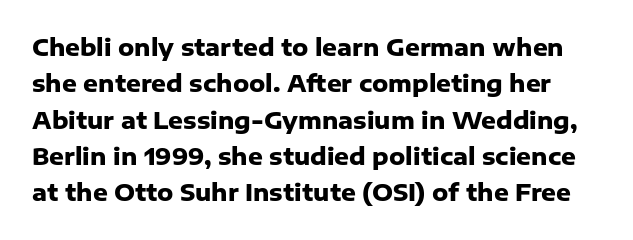
{"italic": "no", "bold": "yes", "underline": "no", "line_spacing": "normal", "line_spacing_ratio": 1.58, "letter_spacing": "normal", "letter_spacing_em": 0.0, "glyph_px": 23}
